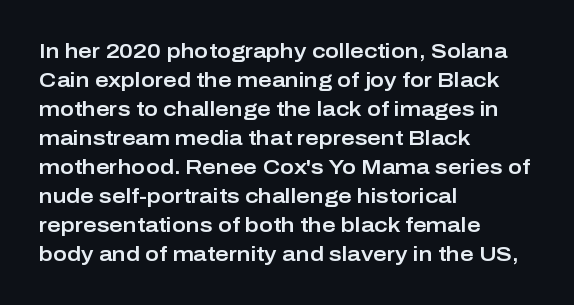
{"italic": "no", "underline": "no", "align": "left", "line_spacing": "normal", "line_spacing_ratio": 1.38, "letter_spacing": "normal", "letter_spacing_em": 0.0, "glyph_px": 21}
